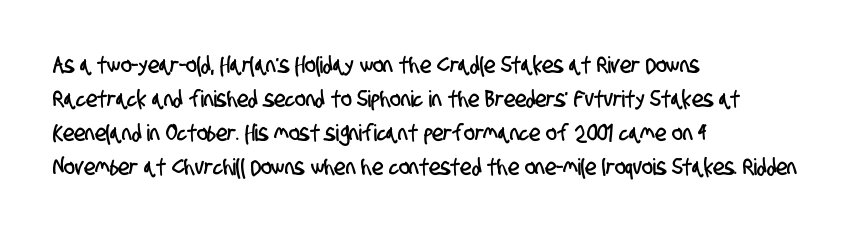
{"underline": "no", "align": "left", "line_spacing": "normal", "line_spacing_ratio": 1.48, "letter_spacing": "normal", "letter_spacing_em": 0.0, "glyph_px": 23}
